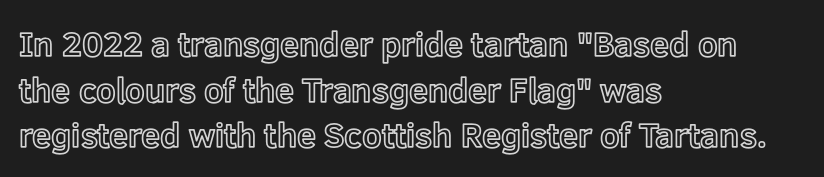
{"italic": "no", "width": "normal", "x_height": "medium", "monospaced": "no", "underline": "no", "align": "left", "line_spacing": "normal", "line_spacing_ratio": 1.34, "letter_spacing": "normal", "letter_spacing_em": 0.0, "glyph_px": 34}
